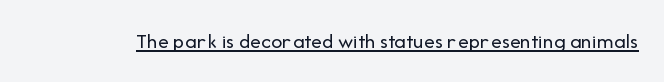
{"italic": "no", "bold": "no", "underline": "yes", "letter_spacing": "normal", "letter_spacing_em": 0.0, "glyph_px": 22}
